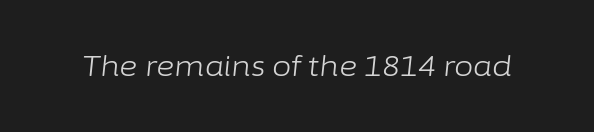
Q: Is the text bold? A: No.
Q: Is the text italic (slanted)? A: Yes, it leans right by about 6 degrees.
Q: Is the text underlined? A: No.
Q: Is the spacing between letters normal or unusually wide? A: Normal.
Q: Width (condensed, normal, or wide)? A: Normal.
Q: Stroke contrast? A: Low.
Q: x-height? A: Medium.
Q: Monospaced? A: No.
